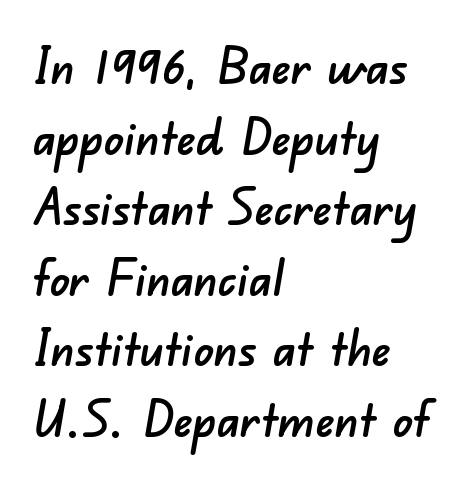
The image shows 49 px sans-serif type; set left-aligned, normal line spacing (1.44x), normal letter spacing, not underlined; low stroke contrast and a small x-height.
